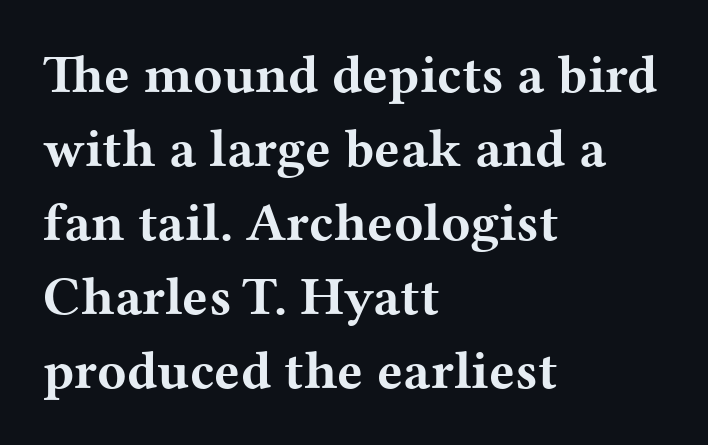
The image shows 54 px bold, wide serif type, upright; set left-aligned, normal line spacing (1.37x), normal letter spacing, not underlined; medium stroke contrast and a medium x-height.
